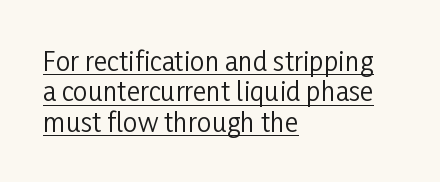
{"italic": "no", "bold": "no", "underline": "yes", "align": "left", "line_spacing_ratio": 1.17, "letter_spacing": "normal", "letter_spacing_em": 0.0, "glyph_px": 26}
